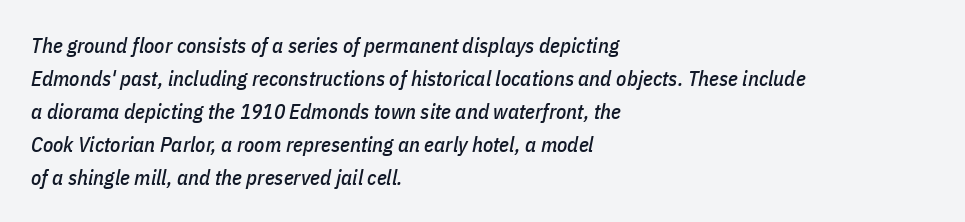
The image shows 21 px text type, italic (leaning right); set left-aligned, normal line spacing (1.57x), normal letter spacing, not underlined.
